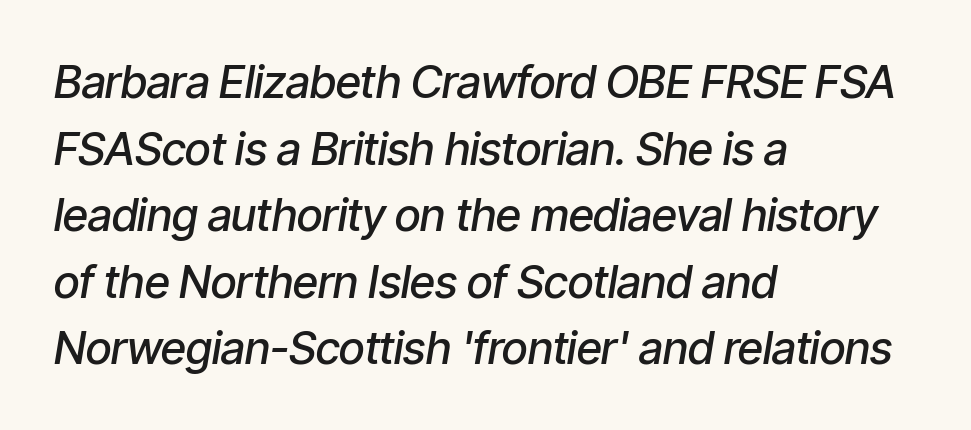
Glyph-to-glyph distance matches everyday printed text. These lines are set flush left with a ragged right edge. The leading is moderate, giving the passage an even texture. Descenders are the only things crossing below the line. Italic? Definitely — the glyphs are oblique. These lines are rendered in a variable-pitch font.
